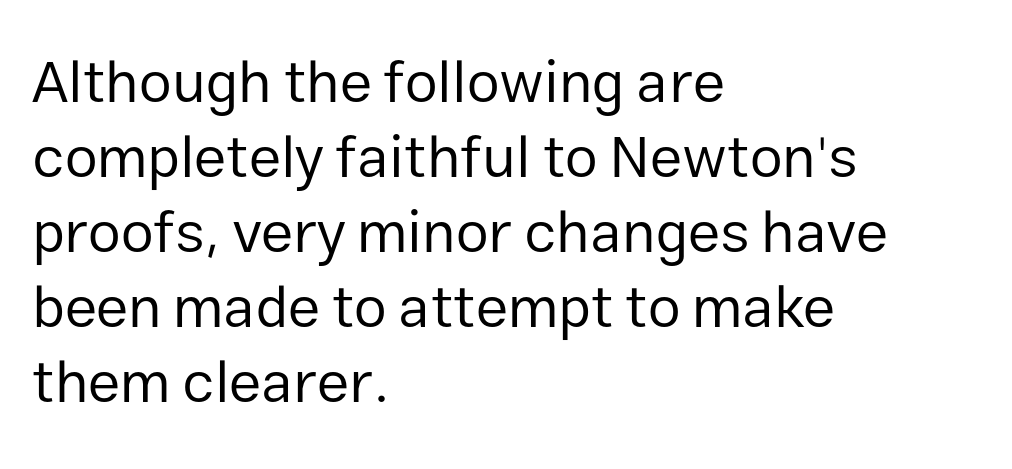
Q: Is the text bold? A: No.
Q: Is the text italic (slanted)? A: No, it is upright.
Q: Is the typeface a serif or a sans-serif typeface? A: Sans-serif.
Q: Is the text underlined? A: No.
Q: How is the paragraph aligned? A: Left-aligned.
Q: Is the spacing between letters normal or unusually wide? A: Normal.
Q: Is the spacing between lines tight, normal or loose? A: Normal.
Q: Width (condensed, normal, or wide)? A: Normal.
Q: Stroke contrast? A: Low.
Q: x-height? A: Medium.
Q: Monospaced? A: No.
